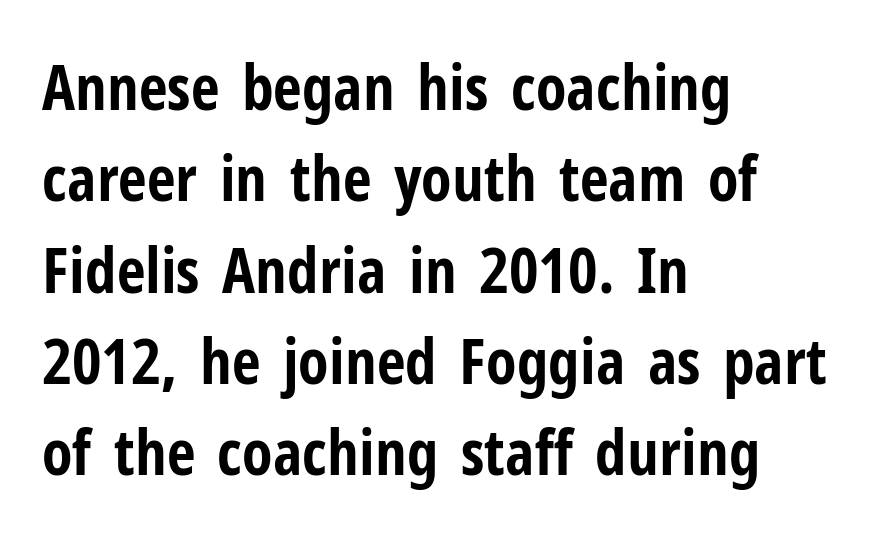
The image shows 63 px bold, condensed sans-serif type, upright; set left-aligned, normal line spacing (1.45x), normal letter spacing, not underlined; low stroke contrast and a medium x-height.
